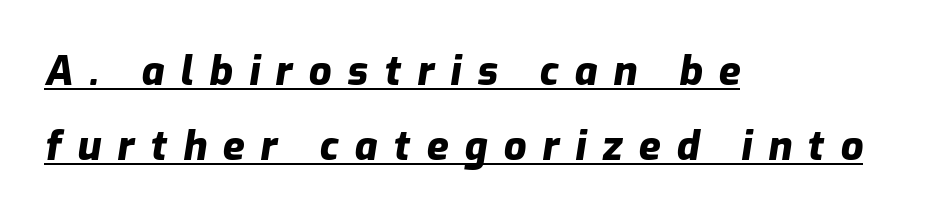
The image shows 40 px heavy type, italic (leaning right); set left-aligned, line spacing 1.87x, unusually wide letter spacing (+0.4 em), underlined; low stroke contrast and a medium x-height.
